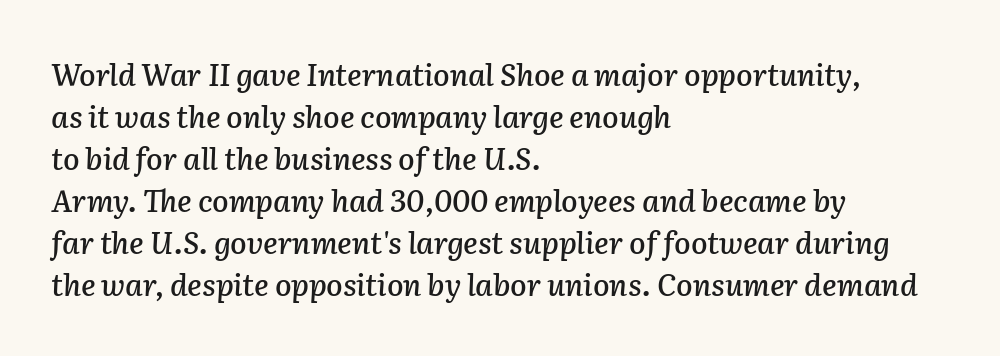
The compositor pushed each line to the left boundary. The face used here is rendered with its standard letterfit. Quick note: underline off. Spacing verdict: proportional, widths tailored to each character.
